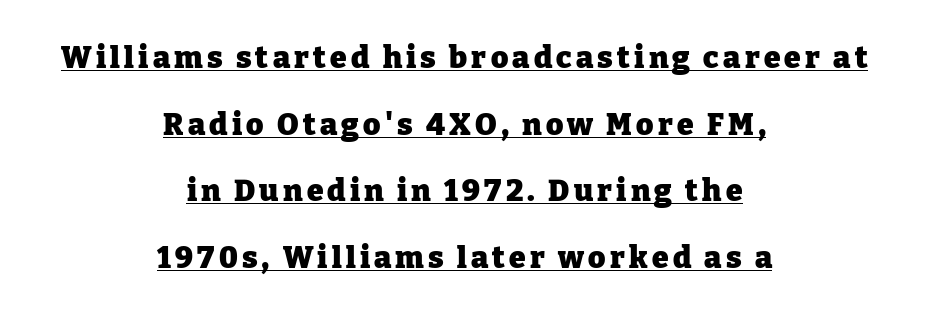
{"serif": "yes", "italic": "no", "bold": "yes", "weight": "heavy", "width": "normal", "stroke_contrast": "low", "x_height": "medium", "monospaced": "no", "underline": "yes", "align": "center", "line_spacing": "loose", "line_spacing_ratio": 2.22, "glyph_px": 30}
